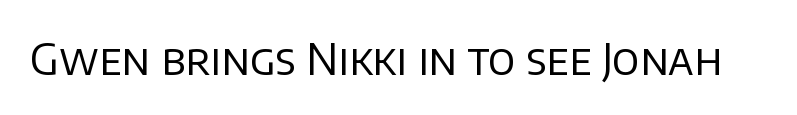
{"serif": "no", "italic": "no", "bold": "no", "weight": "regular", "width": "normal", "stroke_contrast": "low", "x_height": "large", "monospaced": "no", "underline": "no", "letter_spacing": "normal", "letter_spacing_em": 0.0, "glyph_px": 43}
